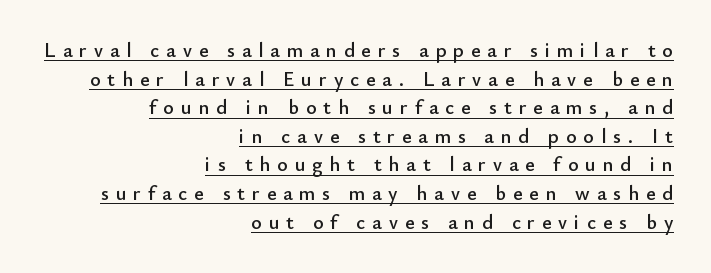
The image shows 20 px text type, upright; set right-aligned, normal line spacing (1.43x), unusually wide letter spacing (+0.35 em), underlined.
